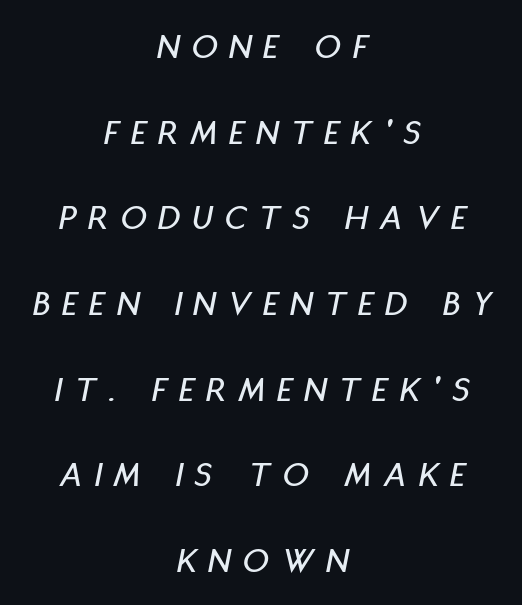
{"italic": "yes", "lean": "right", "slant_degrees": 11, "width": "condensed", "stroke_contrast": "low", "x_height": "large", "monospaced": "no", "underline": "no", "align": "center", "line_spacing": "loose", "line_spacing_ratio": 2.38, "letter_spacing": "wide", "letter_spacing_em": 0.35, "glyph_px": 36}
